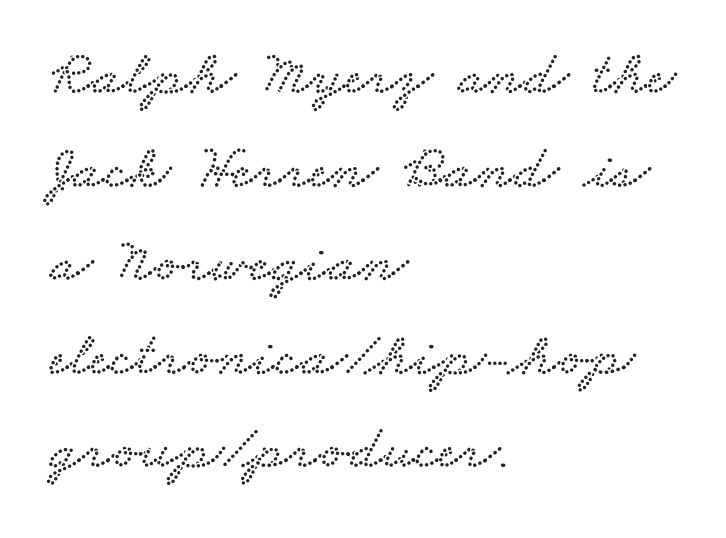
The image shows 62 px wide serif type; set left-aligned, normal line spacing (1.51x), normal letter spacing, not underlined; low stroke contrast and a small x-height.
